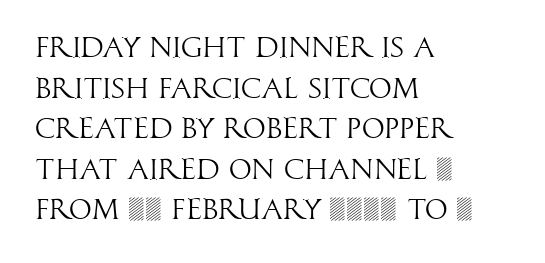
Words float on clear page, feet unadorned. In terms of letterspacing, this is plain default setting. Casual observation: everything's shoved over to the left. No letter is thick-stroked: the sample isn't bold. Character widths vary here, with narrow letters taking less room than wide ones.
